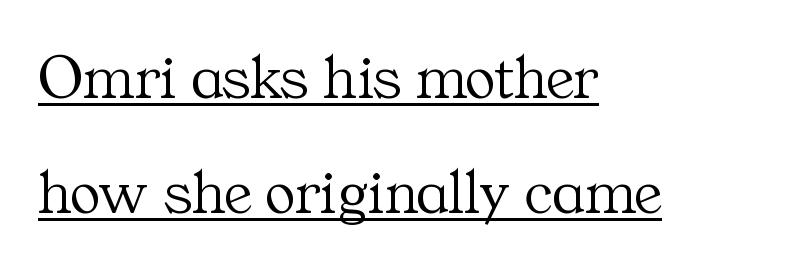
Q: Is the text bold? A: No.
Q: Is the text italic (slanted)? A: No, it is upright.
Q: Is the typeface a serif or a sans-serif typeface? A: Serif.
Q: Is the text underlined? A: Yes.
Q: How is the paragraph aligned? A: Left-aligned.
Q: Is the spacing between letters normal or unusually wide? A: Normal.
Q: Width (condensed, normal, or wide)? A: Normal.
Q: Stroke contrast? A: Medium.
Q: x-height? A: Medium.
Q: Monospaced? A: No.
